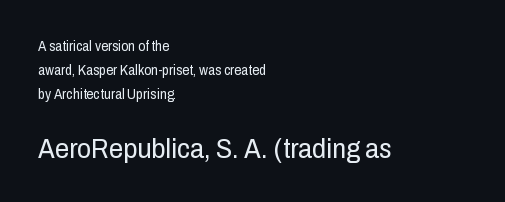
The image shows 28 px regular-weight, condensed sans-serif type, upright; set left-aligned, line spacing 1.72x, normal letter spacing, not underlined; the second (bottom) block is 2.0x larger; low stroke contrast and a medium x-height.
